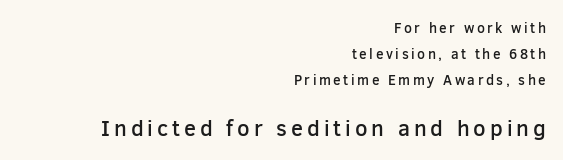
The image shows 22 px text type, upright; set right-aligned, line spacing 1.84x, not underlined; the second (bottom) block is 1.57x larger.
